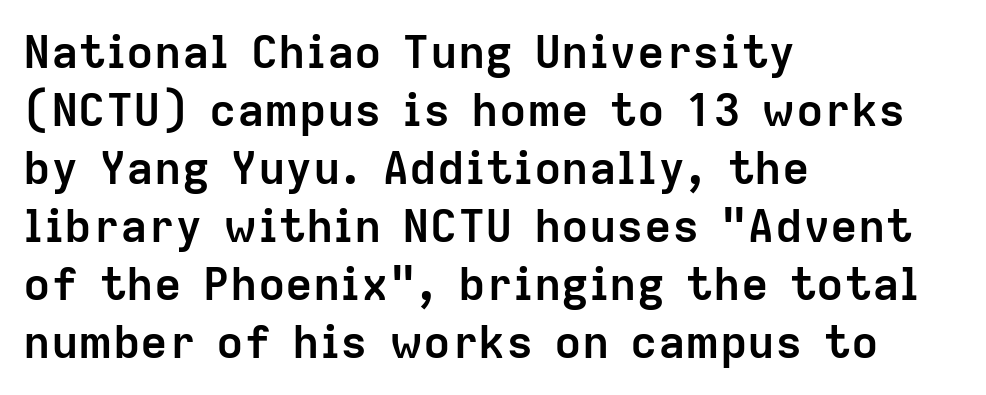
The image shows 46 px semibold sans-serif type, upright; set left-aligned, normal line spacing (1.26x), normal letter spacing, not underlined; low stroke contrast and a medium x-height.
